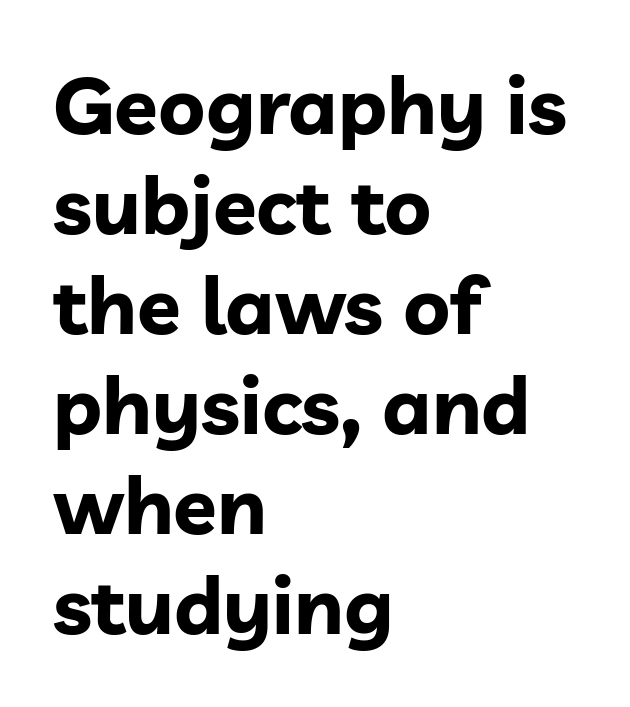
The image shows 80 px bold sans-serif type, upright; set left-aligned, normal line spacing (1.25x), normal letter spacing, not underlined; low stroke contrast and a medium x-height.
